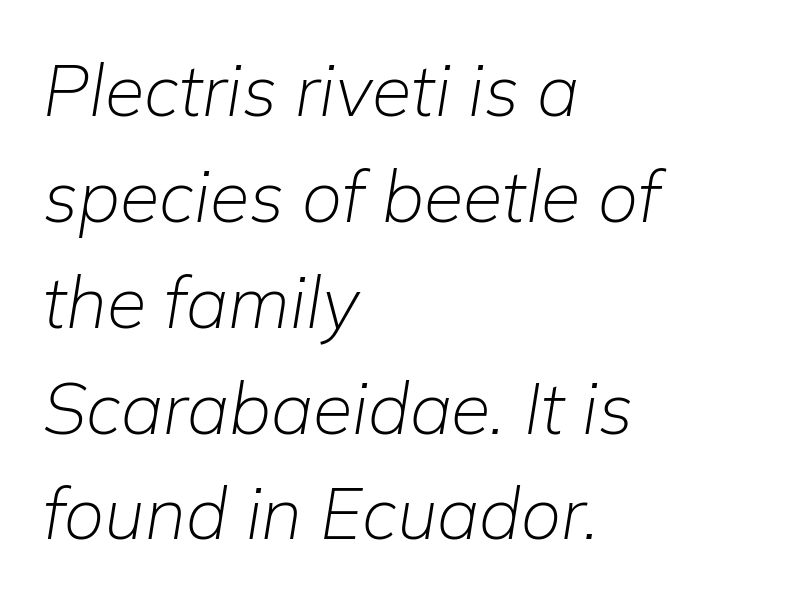
{"italic": "yes", "lean": "right", "slant_degrees": 9, "bold": "no", "weight": "light", "width": "normal", "stroke_contrast": "low", "x_height": "medium", "monospaced": "no", "underline": "no", "align": "left", "line_spacing": "normal", "line_spacing_ratio": 1.47, "letter_spacing": "normal", "letter_spacing_em": 0.0, "glyph_px": 72}
